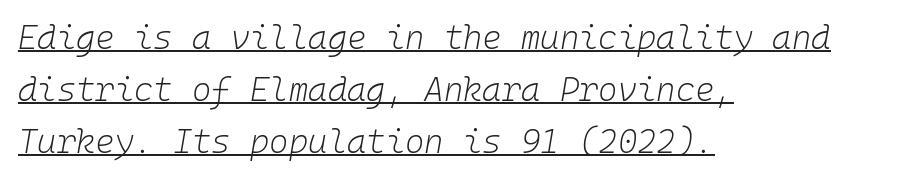
{"italic": "yes", "lean": "right", "slant_degrees": 10, "bold": "no", "weight": "light", "width": "normal", "stroke_contrast": "low", "x_height": "medium", "monospaced": "yes", "underline": "yes", "align": "left", "line_spacing": "normal", "line_spacing_ratio": 1.57, "letter_spacing": "normal", "letter_spacing_em": 0.0, "glyph_px": 33}
